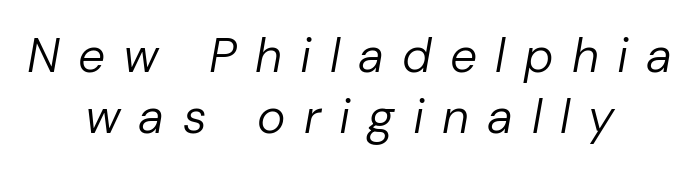
Q: Is the text bold? A: No.
Q: Is the text italic (slanted)? A: Yes, it leans right by about 10 degrees.
Q: Is the text underlined? A: No.
Q: How is the paragraph aligned? A: Centered.
Q: Is the spacing between letters normal or unusually wide? A: Unusually wide.
Q: Is the spacing between lines tight, normal or loose? A: Normal.
Q: Width (condensed, normal, or wide)? A: Normal.
Q: Stroke contrast? A: Low.
Q: x-height? A: Medium.
Q: Monospaced? A: No.
